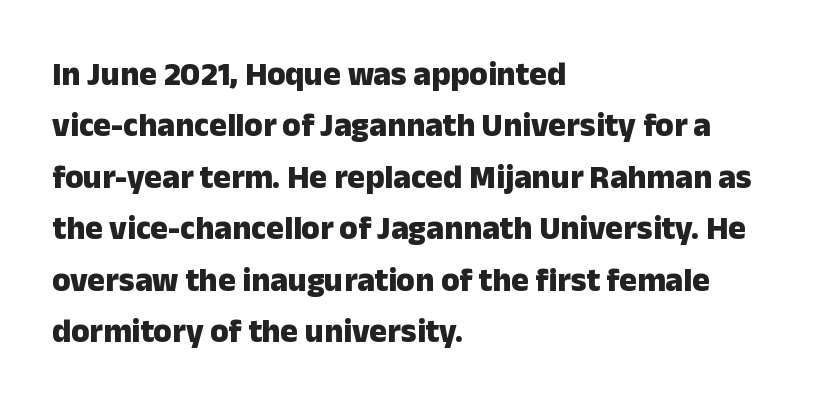
{"serif": "no", "italic": "no", "bold": "yes", "weight": "heavy", "width": "normal", "stroke_contrast": "low", "x_height": "medium", "monospaced": "no", "underline": "no", "align": "left", "line_spacing": "normal", "line_spacing_ratio": 1.56, "letter_spacing": "normal", "letter_spacing_em": 0.0, "glyph_px": 33}
